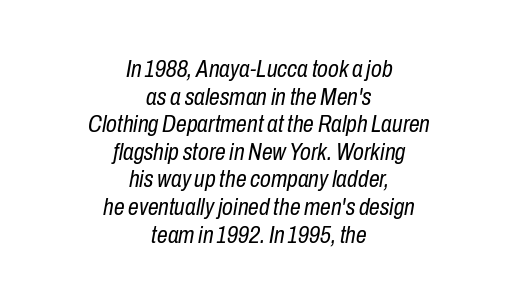
The image shows 24 px text type, italic (leaning right); set centered, tight line spacing (1.15x), normal letter spacing, not underlined.
